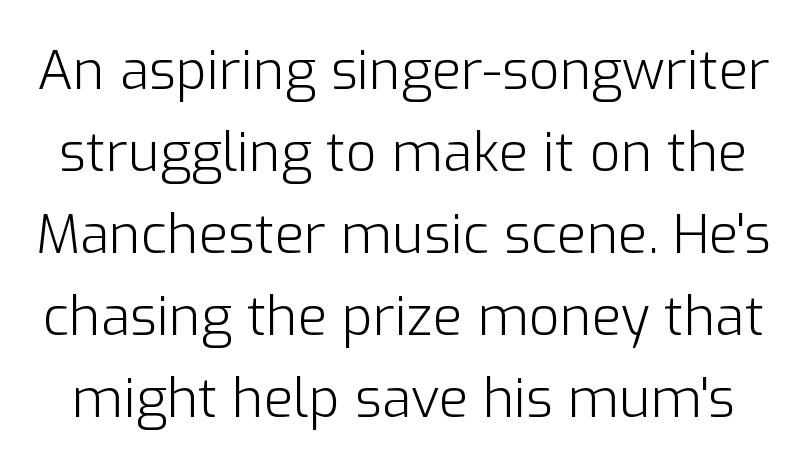
The space directly below the letters is spotless. The font family rendered here belongs to the sans-serif group. The face looks like a standard text weight, possibly lighter. No italicization has been applied; the sample stays upright. The passage shown is typed in a proportional face where columns would drift. There is no visible air inserted between adjacent glyphs.
